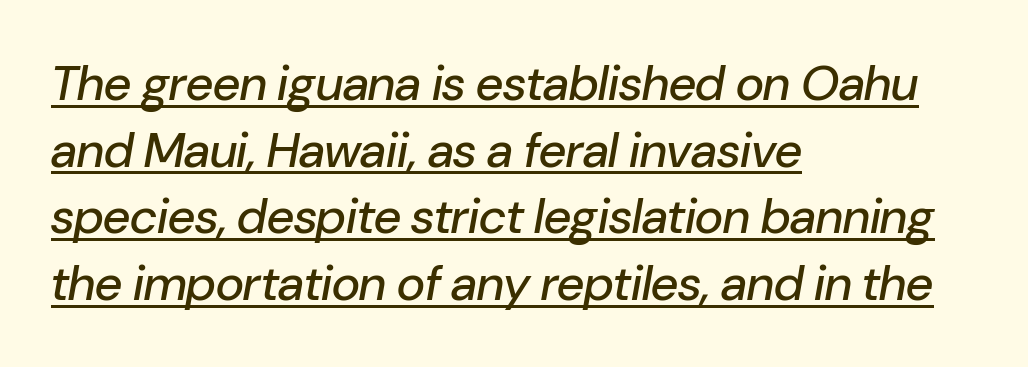
Q: Is the text italic (slanted)? A: Yes, it leans right by about 10 degrees.
Q: Is the text underlined? A: Yes.
Q: How is the paragraph aligned? A: Left-aligned.
Q: Is the spacing between letters normal or unusually wide? A: Normal.
Q: Is the spacing between lines tight, normal or loose? A: Normal.
Q: Width (condensed, normal, or wide)? A: Normal.
Q: Stroke contrast? A: Low.
Q: x-height? A: Medium.
Q: Monospaced? A: No.
